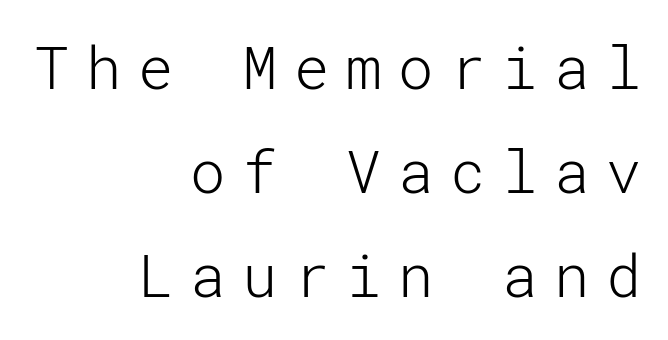
The gaps between neighbouring characters are conspicuously large. Typographically, this falls in the sans-serif category. The gap between lines stays unmarked. Posture: vertical.
